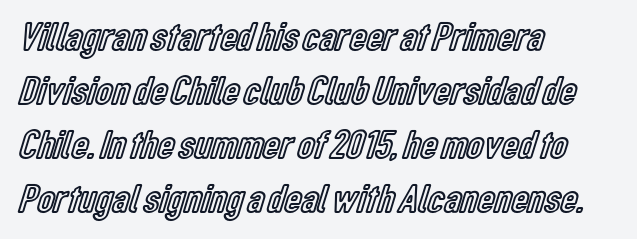
The image shows 41 px condensed type; set left-aligned, normal line spacing (1.32x), normal letter spacing, not underlined; a medium x-height.
